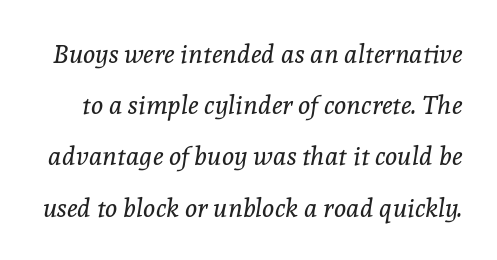
{"italic": "yes", "lean": "right", "slant_degrees": 8, "bold": "no", "underline": "no", "line_spacing": "loose", "line_spacing_ratio": 1.97, "letter_spacing": "normal", "letter_spacing_em": 0.0, "glyph_px": 26}
